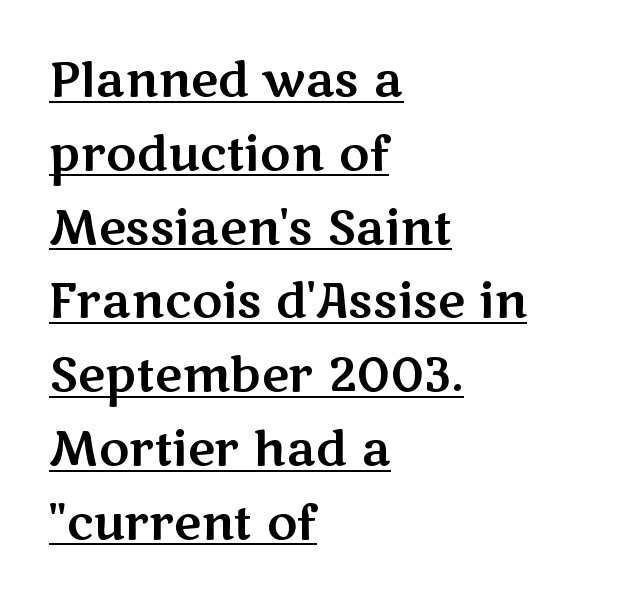
The image shows 47 px wide sans-serif type, upright; set left-aligned, normal line spacing (1.57x), normal letter spacing, underlined; medium stroke contrast and a medium x-height.
